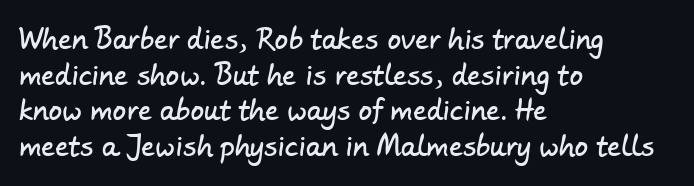
{"underline": "no", "align": "left", "line_spacing": "normal", "line_spacing_ratio": 1.32, "letter_spacing": "normal", "letter_spacing_em": 0.0, "glyph_px": 27}
